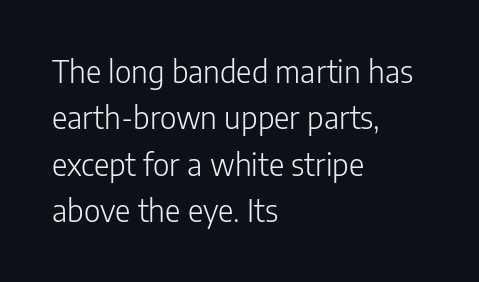
{"serif": "no", "italic": "no", "bold": "no", "weight": "light", "width": "normal", "stroke_contrast": "low", "x_height": "medium", "monospaced": "no", "underline": "no", "align": "left", "line_spacing": "normal", "line_spacing_ratio": 1.55, "letter_spacing": "normal", "letter_spacing_em": 0.0, "glyph_px": 30}
